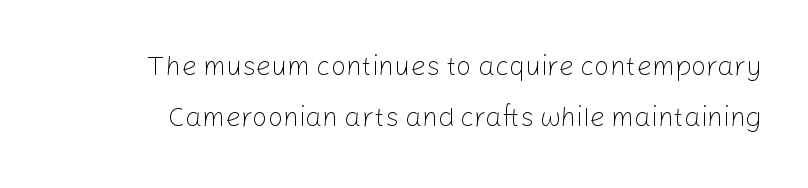
The image shows 27 px text type, upright; set line spacing 1.88x, normal letter spacing, not underlined.
